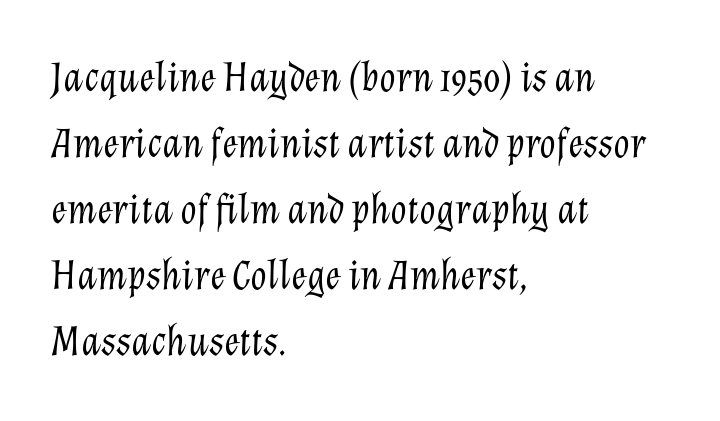
Compared with typical paragraphs, the rows here are spaced about the same. The text block is weighted toward the left margin, trailing off unevenly rightward. Any mark beneath the type? The region is blank. The face used here is proportionally spaced, like ordinary book or web type. Would a proofreader flag this as italicized? Yes. The tracking reads as untouched default to a designer's eye.
